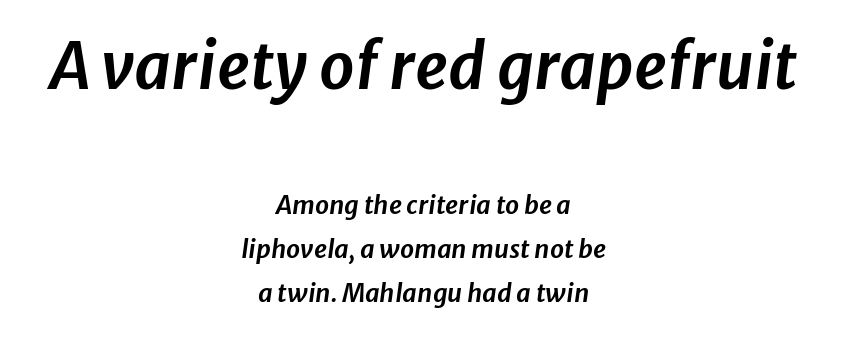
Nobody drew a line under any word here. Is this a fixed-width face? No — the glyphs have proportional, varying widths. In terms of posture, this sample is oblique. Top chunk: large. Bottom chunk: small. Characters follow at the spacing the type designer built in.
